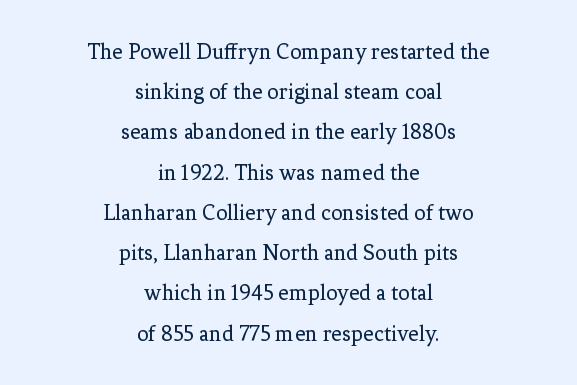
The image shows 23 px text type, upright; set centered, line spacing 1.75x, normal letter spacing, not underlined.
